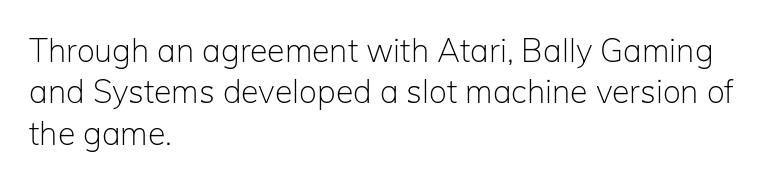
{"serif": "no", "italic": "no", "bold": "no", "weight": "light", "width": "normal", "stroke_contrast": "low", "x_height": "medium", "monospaced": "no", "underline": "no", "align": "left", "line_spacing": "normal", "line_spacing_ratio": 1.29, "letter_spacing": "normal", "letter_spacing_em": 0.0, "glyph_px": 32}
